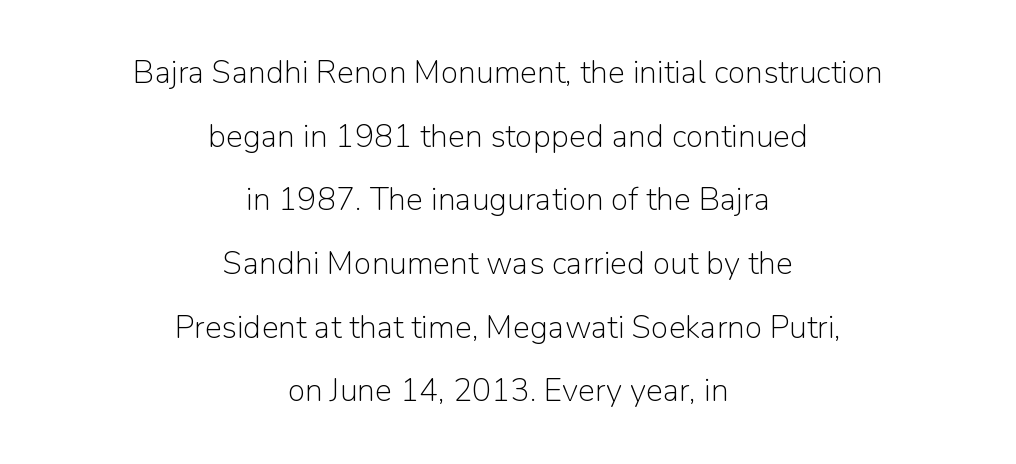
{"serif": "no", "italic": "no", "bold": "no", "weight": "light", "width": "normal", "stroke_contrast": "low", "x_height": "medium", "monospaced": "no", "underline": "no", "align": "center", "line_spacing": "loose", "line_spacing_ratio": 1.99, "letter_spacing": "normal", "letter_spacing_em": 0.0, "glyph_px": 32}
